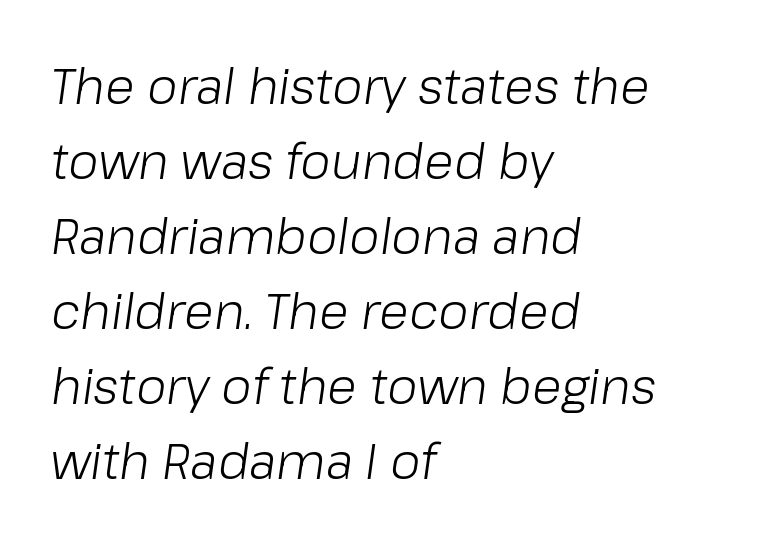
{"italic": "yes", "lean": "right", "slant_degrees": 8, "bold": "no", "weight": "light", "width": "normal", "stroke_contrast": "low", "x_height": "medium", "monospaced": "no", "underline": "no", "align": "left", "line_spacing": "normal", "line_spacing_ratio": 1.53, "letter_spacing": "normal", "letter_spacing_em": 0.0, "glyph_px": 49}
